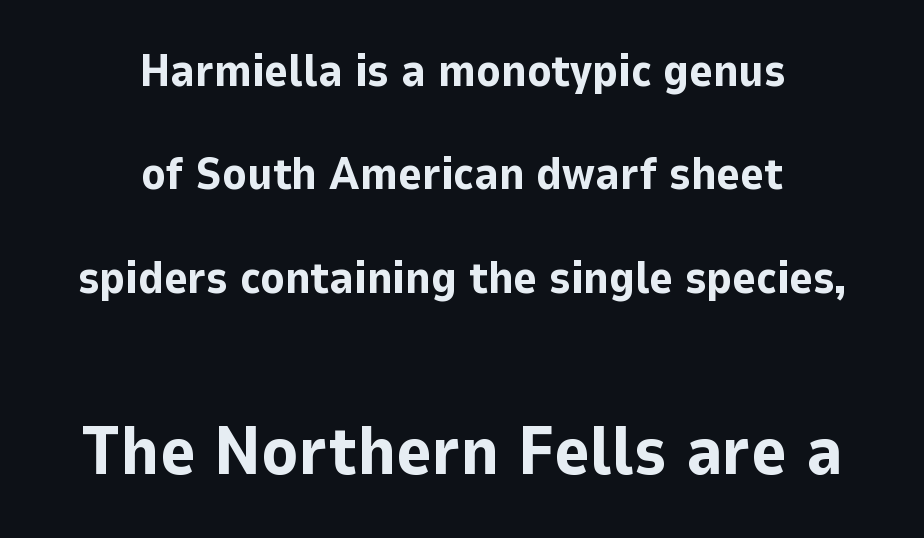
{"serif": "no", "italic": "no", "bold": "yes", "weight": "bold", "width": "normal", "stroke_contrast": "low", "x_height": "medium", "monospaced": "no", "underline": "no", "align": "center", "line_spacing": "loose", "line_spacing_ratio": 2.3, "letter_spacing": "normal", "letter_spacing_em": 0.0, "larger_block": "second", "size_ratio": 1.51, "glyph_px": 68}
